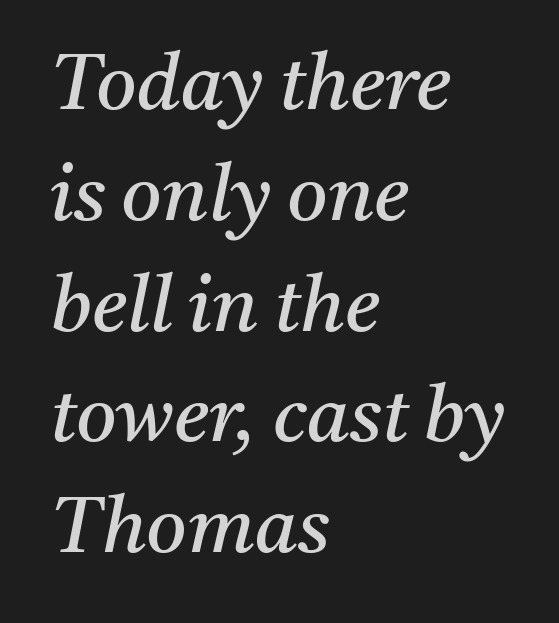
The image shows 78 px regular-weight serif type, italic (leaning right); set left-aligned, normal line spacing (1.42x), normal letter spacing, not underlined; medium stroke contrast and a medium x-height.
